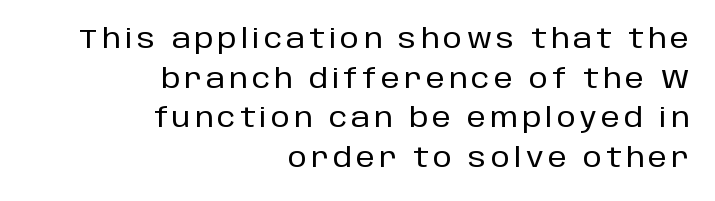
{"italic": "no", "underline": "no", "align": "right", "line_spacing": "normal", "line_spacing_ratio": 1.47, "glyph_px": 27}
